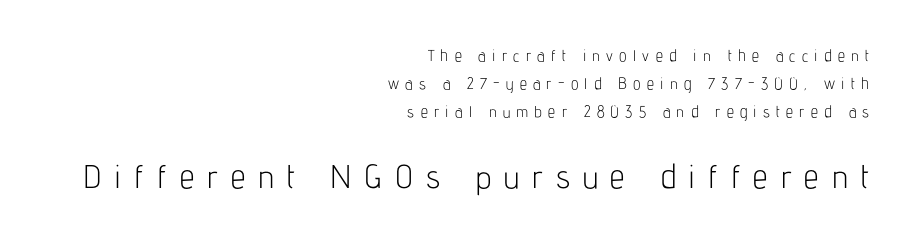
Q: Is the text bold? A: No.
Q: Is the text italic (slanted)? A: No, it is upright.
Q: Is the typeface a serif or a sans-serif typeface? A: Sans-serif.
Q: Is the text underlined? A: No.
Q: How is the paragraph aligned? A: Right-aligned.
Q: Is the spacing between letters normal or unusually wide? A: Unusually wide.
Q: Which block of text is set in a larger size, the first (top) or the second (bottom)? A: The second (bottom) one.
Q: Width (condensed, normal, or wide)? A: Condensed.
Q: Stroke contrast? A: Low.
Q: x-height? A: Medium.
Q: Monospaced? A: No.
